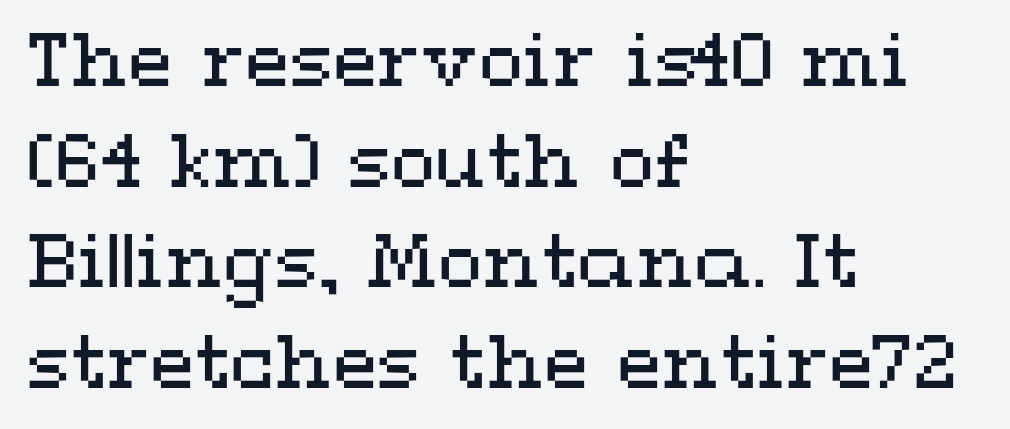
{"italic": "no", "bold": "no", "weight": "regular", "width": "wide", "stroke_contrast": "medium", "x_height": "medium", "monospaced": "no", "underline": "no", "align": "left", "line_spacing": "normal", "line_spacing_ratio": 1.38, "letter_spacing": "normal", "letter_spacing_em": 0.0, "glyph_px": 73}
